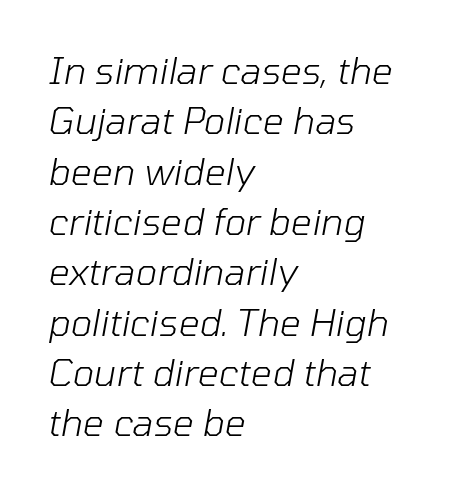
{"italic": "yes", "lean": "right", "slant_degrees": 10, "bold": "no", "weight": "light", "width": "normal", "stroke_contrast": "low", "x_height": "medium", "monospaced": "no", "underline": "no", "align": "left", "line_spacing": "normal", "line_spacing_ratio": 1.36, "letter_spacing": "normal", "letter_spacing_em": 0.0, "glyph_px": 37}
